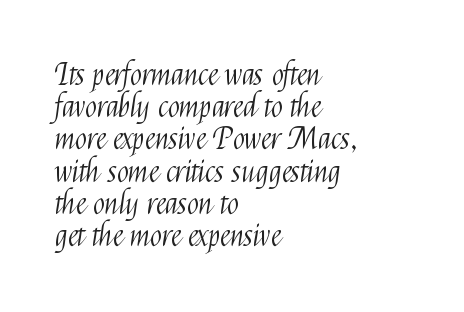
Characters follow at the spacing the type designer built in. No heavy texture on the line: the type isn't bold. The font family rendered here belongs to the sans-serif group. This block would grow much taller if given ordinary leading; it's compressed now.
